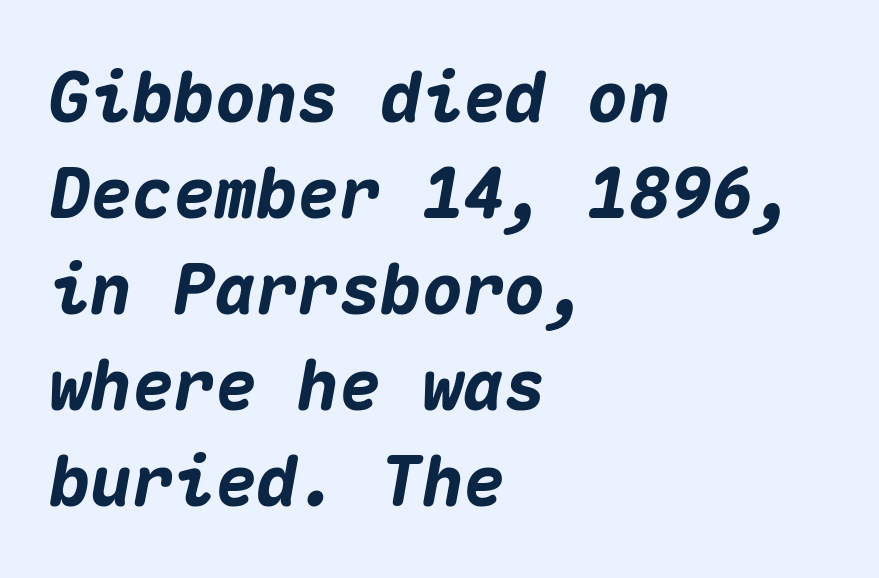
Underlining? Definitely not there. Every character sits at an angle, as italics do. Whoever set this chose a conventional vertical rhythm. The type is set solid horizontally, with unmodified tracking. The letters march in equal steps, a hallmark of fixed-pitch type.
